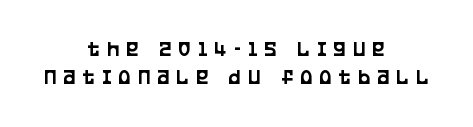
{"italic": "no", "underline": "no", "align": "center", "line_spacing": "normal", "line_spacing_ratio": 1.26, "letter_spacing": "wide", "letter_spacing_em": 0.35, "glyph_px": 22}
